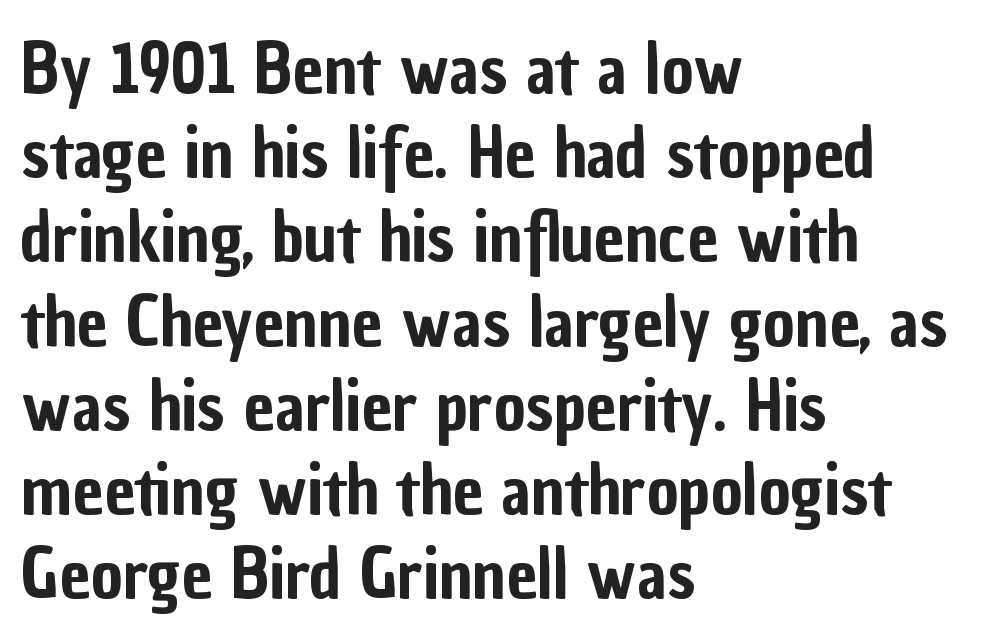
{"serif": "no", "italic": "no", "width": "condensed", "stroke_contrast": "low", "x_height": "medium", "monospaced": "no", "underline": "no", "align": "left", "line_spacing_ratio": 1.22, "letter_spacing": "normal", "letter_spacing_em": 0.0, "glyph_px": 69}
